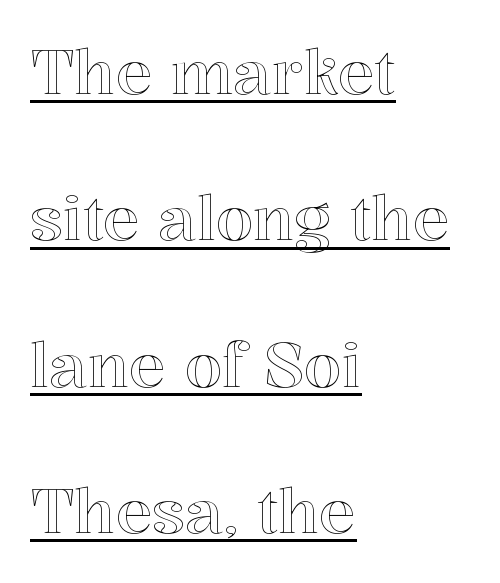
These lines were composed using upright roman letters. Standard letterfit; no display-style spreading of the glyphs. You could fit nearly another row in the gap between these rows. Each letter keeps its own natural width here, so spacing adapts to shape. The rag falls on the right side of this text block. The string is rendered with underlining switched on.
